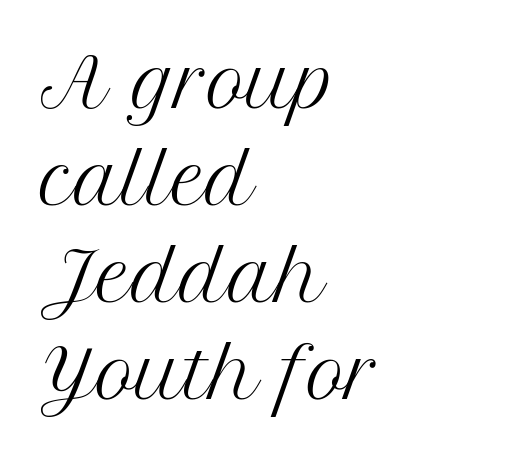
The image shows 67 px regular-weight type; set left-aligned, normal line spacing (1.45x), normal letter spacing, not underlined; medium stroke contrast and a medium x-height.
